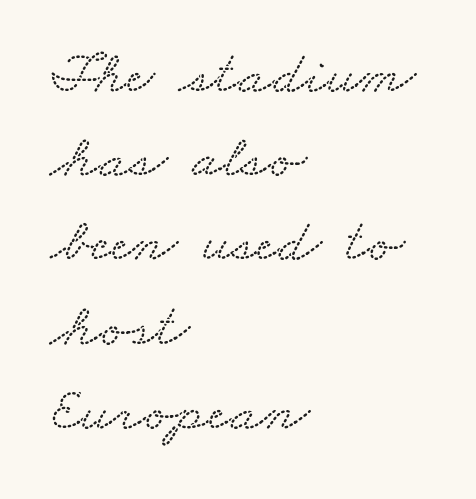
{"serif": "yes", "width": "wide", "stroke_contrast": "medium", "x_height": "small", "monospaced": "no", "underline": "no", "align": "left", "line_spacing": "normal", "line_spacing_ratio": 1.38, "letter_spacing": "normal", "letter_spacing_em": 0.0, "glyph_px": 61}
